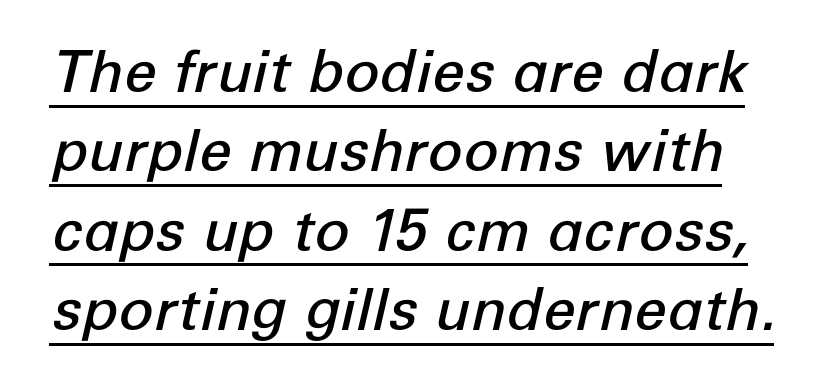
{"italic": "yes", "lean": "right", "slant_degrees": 12, "bold": "semi", "weight": "semibold", "width": "normal", "stroke_contrast": "low", "x_height": "medium", "monospaced": "no", "underline": "yes", "line_spacing": "normal", "line_spacing_ratio": 1.37, "letter_spacing": "normal", "letter_spacing_em": 0.0, "glyph_px": 58}
